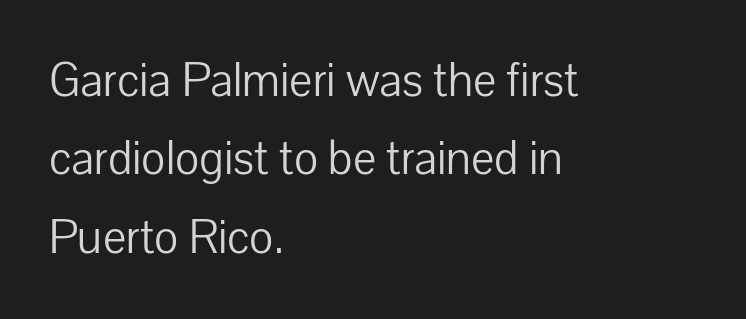
The image shows 49 px light sans-serif type, upright; set left-aligned, normal line spacing (1.6x), normal letter spacing, not underlined; low stroke contrast and a medium x-height.
